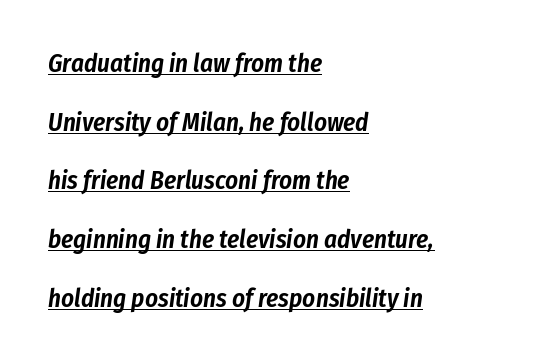
Q: Is the text italic (slanted)? A: Yes, it leans right by about 8 degrees.
Q: Is the text underlined? A: Yes.
Q: How is the paragraph aligned? A: Left-aligned.
Q: Is the spacing between letters normal or unusually wide? A: Normal.
Q: Is the spacing between lines tight, normal or loose? A: Loose.
